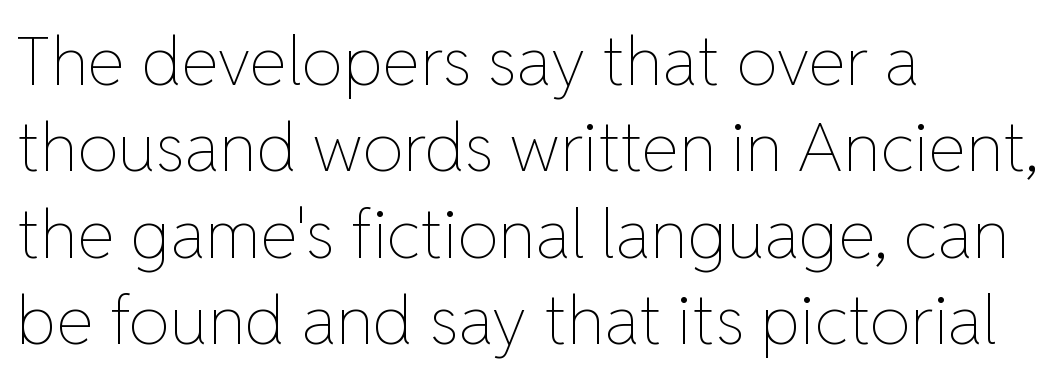
{"italic": "no", "bold": "no", "weight": "thin", "width": "normal", "stroke_contrast": "low", "x_height": "medium", "monospaced": "no", "underline": "no", "align": "left", "line_spacing": "normal", "line_spacing_ratio": 1.27, "letter_spacing": "normal", "letter_spacing_em": 0.0, "glyph_px": 68}
